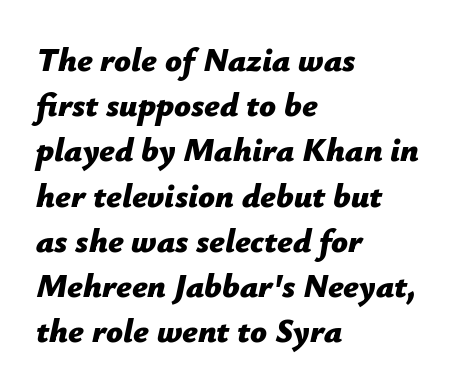
Q: Is the text bold? A: Yes.
Q: Is the text italic (slanted)? A: Yes, it leans right by about 12 degrees.
Q: Is the text underlined? A: No.
Q: How is the paragraph aligned? A: Left-aligned.
Q: Is the spacing between letters normal or unusually wide? A: Normal.
Q: Is the spacing between lines tight, normal or loose? A: Normal.
Q: Width (condensed, normal, or wide)? A: Normal.
Q: Stroke contrast? A: Low.
Q: x-height? A: Medium.
Q: Monospaced? A: No.
